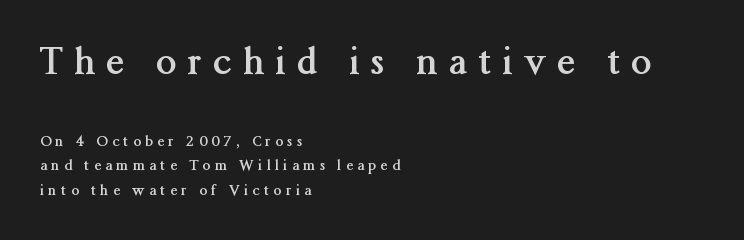
Someone cranked the tracking dial way up on this one. In terms of weight, the rendering is a true, heavy bold. Reading down the block, your eye returns to a fixed left position each line. Top chunk: large. Bottom chunk: small. Looks like regular typesetting: each glyph gets only the width it needs.
